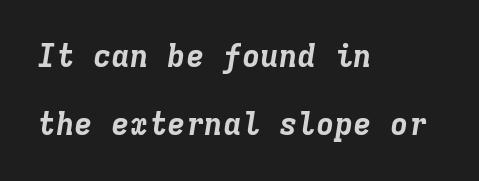
The image shows 31 px bold type, italic (leaning right), monospaced; set left-aligned, loose line spacing (2.18x), normal letter spacing, not underlined; low stroke contrast and a medium x-height.
